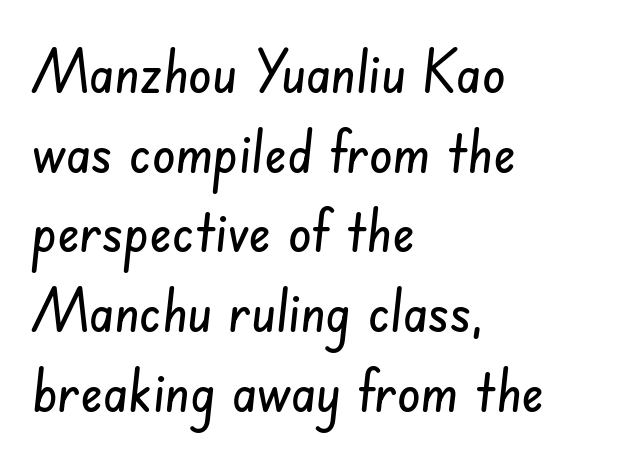
Q: Is the typeface a serif or a sans-serif typeface? A: Sans-serif.
Q: Is the text underlined? A: No.
Q: How is the paragraph aligned? A: Left-aligned.
Q: Is the spacing between letters normal or unusually wide? A: Normal.
Q: Is the spacing between lines tight, normal or loose? A: Normal.
Q: Width (condensed, normal, or wide)? A: Condensed.
Q: Stroke contrast? A: Low.
Q: x-height? A: Small.
Q: Monospaced? A: No.
